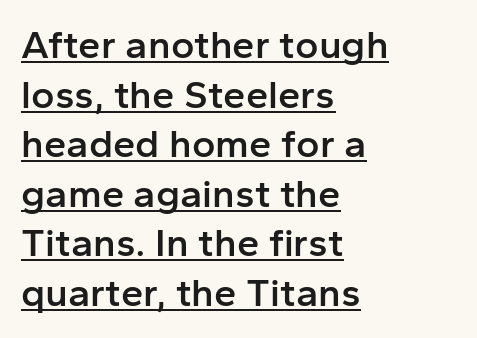
{"serif": "no", "italic": "no", "bold": "semi", "weight": "semibold", "width": "normal", "stroke_contrast": "low", "x_height": "medium", "monospaced": "no", "underline": "yes", "align": "left", "line_spacing_ratio": 1.24, "letter_spacing": "normal", "letter_spacing_em": 0.0, "glyph_px": 40}
